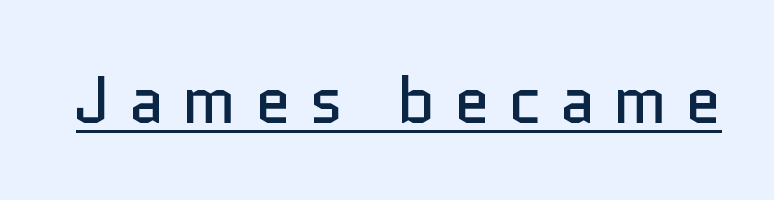
{"serif": "no", "italic": "no", "bold": "no", "weight": "regular", "width": "normal", "stroke_contrast": "low", "x_height": "medium", "monospaced": "no", "underline": "yes", "letter_spacing": "wide", "letter_spacing_em": 0.28, "glyph_px": 65}
